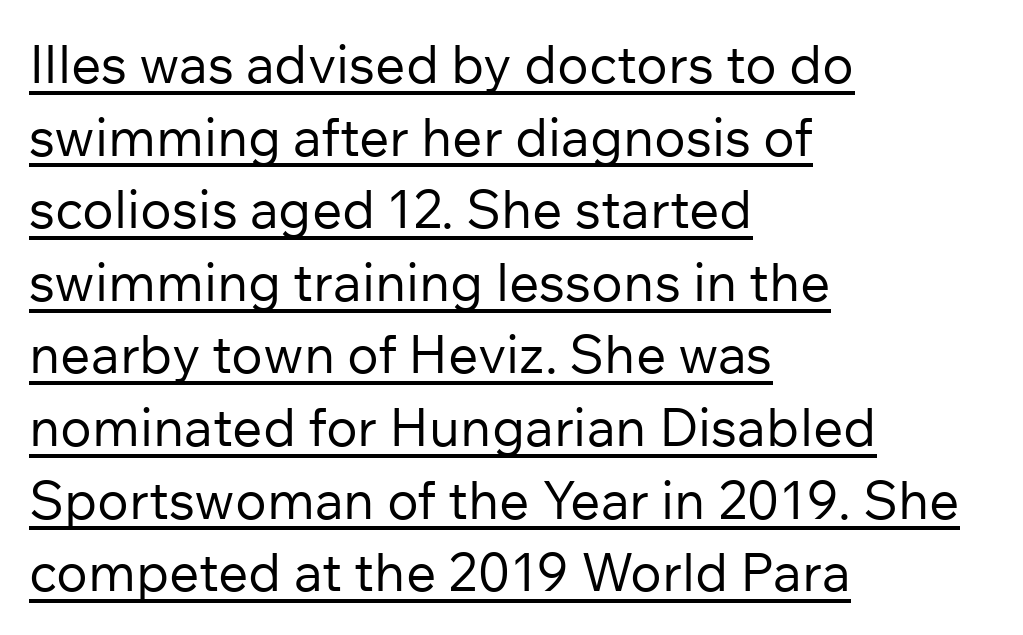
The lines sit at an ordinary, default distance from one another. Looks like regular typesetting: each glyph gets only the width it needs. No heavy texture on the line: the type isn't bold. The glyphs in this specimen are sans serif.
